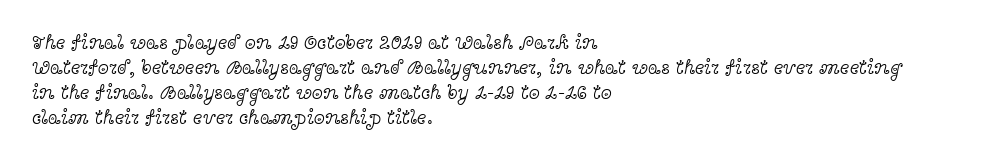
Underline: absent. These glyphs show unthickened strokes, regular width or finer. The leading is moderate, giving the passage an even texture.
